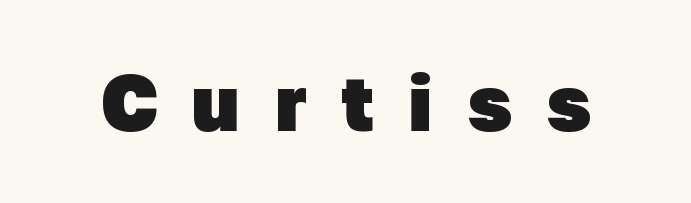
A sans-serif font was chosen for this passage. The typesetting leans heavy: a genuine bold. Only glyphs here, with clear space below each row. The letters are spread apart with noticeably loose tracking. Looks like regular typesetting: each glyph gets only the width it needs.
